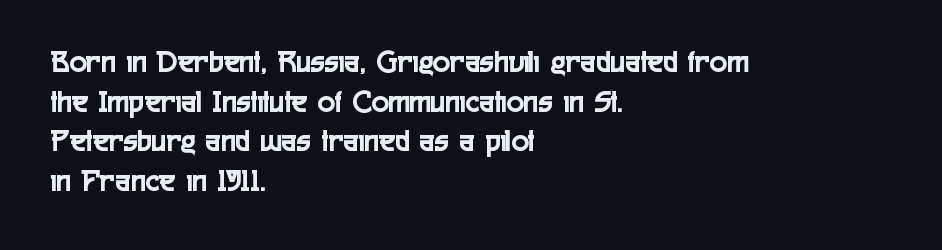
The image shows 32 px condensed sans-serif type, upright; set left-aligned, line spacing 1.24x, normal letter spacing, not underlined; a medium x-height.
